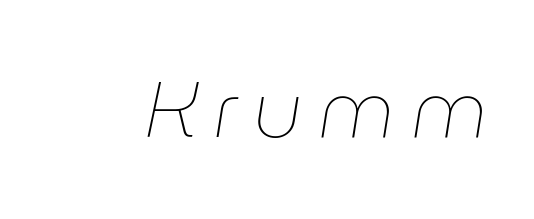
Each letter keeps its own natural width here, so spacing adapts to shape. The typeface has the unassuming heft of standard copy or less. Letters rest on an invisible, unmarked baseline. Is the type slanted? Yes — the strokes lean at a clear angle. The gaps between neighbouring characters are conspicuously large.
